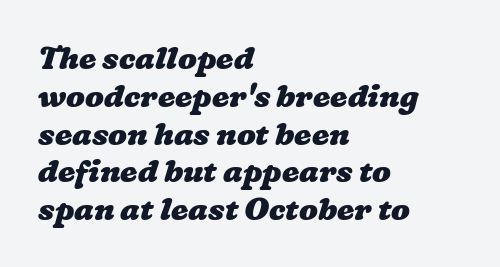
Glyph-to-glyph distance matches everyday printed text. Nobody drew a line under any word here. Varying glyph widths throughout — classic text-font behaviour. Line starts are locked; line ends wander. Strokes here are thick enough to call this a true bold.
